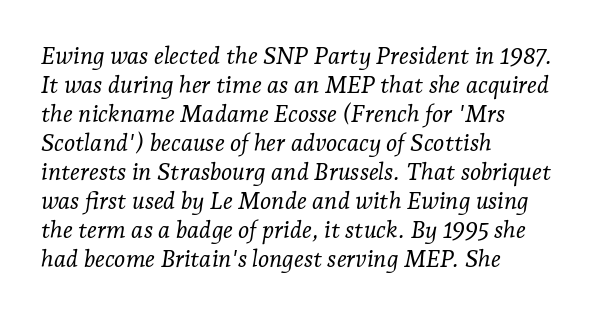
The image shows 24 px text type, italic (leaning right); set left-aligned, line spacing 1.21x, normal letter spacing, not underlined.
